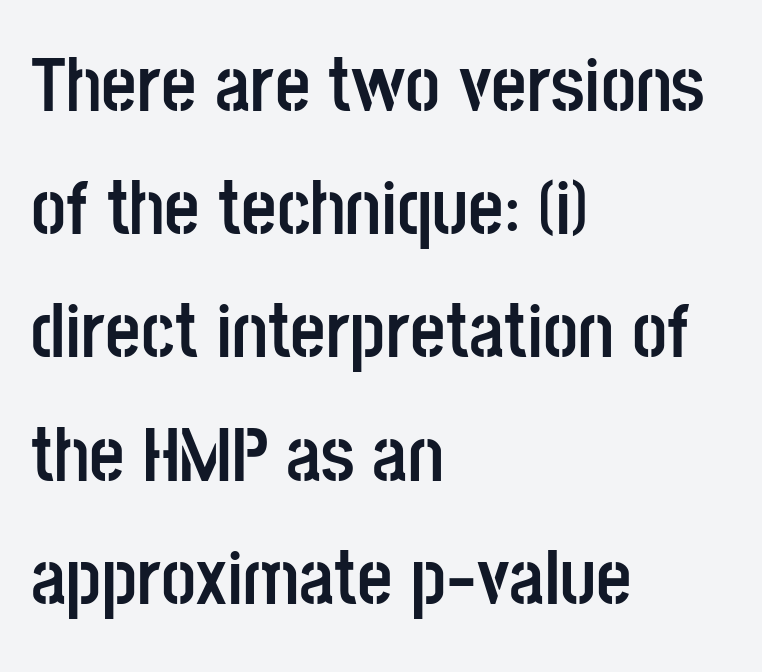
Q: Is the text bold? A: Yes.
Q: Is the text italic (slanted)? A: No, it is upright.
Q: Is the typeface a serif or a sans-serif typeface? A: Sans-serif.
Q: Is the text underlined? A: No.
Q: How is the paragraph aligned? A: Left-aligned.
Q: Is the spacing between letters normal or unusually wide? A: Normal.
Q: Is the spacing between lines tight, normal or loose? A: Normal.
Q: Width (condensed, normal, or wide)? A: Condensed.
Q: Stroke contrast? A: Low.
Q: x-height? A: Large.
Q: Monospaced? A: No.
